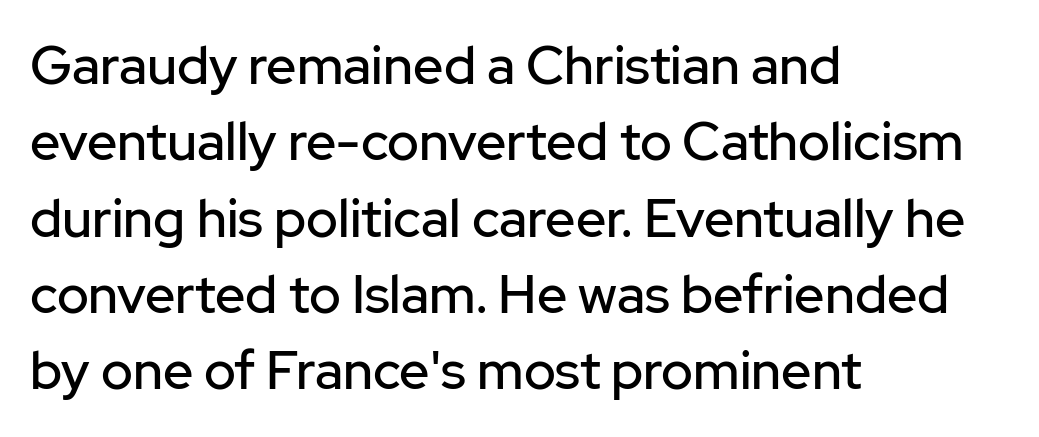
Q: Is the text italic (slanted)? A: No, it is upright.
Q: Is the typeface a serif or a sans-serif typeface? A: Sans-serif.
Q: Is the text underlined? A: No.
Q: How is the paragraph aligned? A: Left-aligned.
Q: Is the spacing between letters normal or unusually wide? A: Normal.
Q: Is the spacing between lines tight, normal or loose? A: Normal.
Q: Width (condensed, normal, or wide)? A: Normal.
Q: Stroke contrast? A: Low.
Q: x-height? A: Medium.
Q: Monospaced? A: No.
